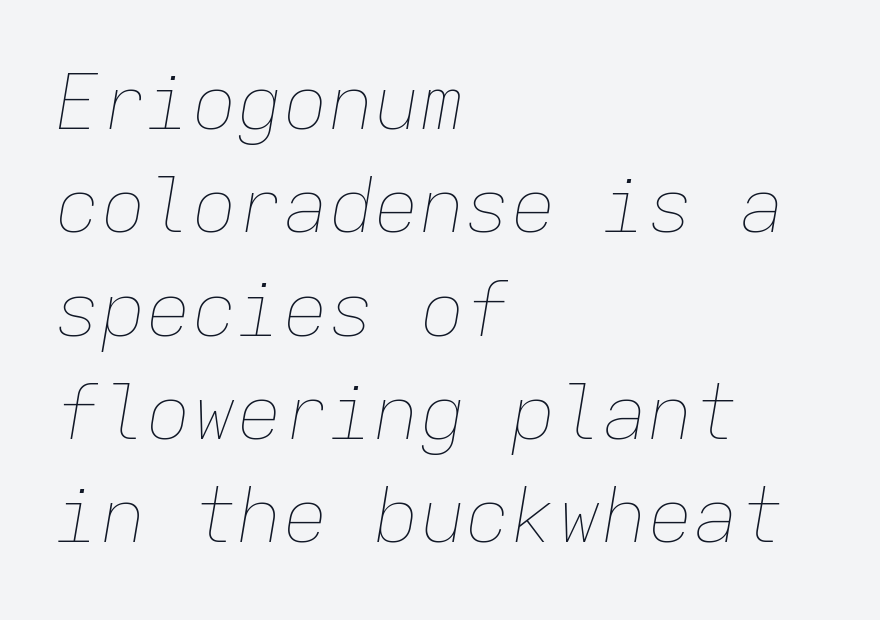
A typesetter would call this leading conventional body-copy spacing. The strokes are not fattened; the text isn't bold. The space directly below the letters is spotless. This sample has the even, mechanical cadence of fixed-width lettering.
